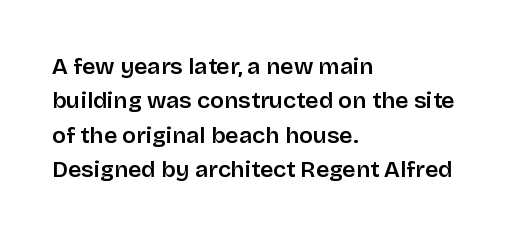
Q: Is the text bold? A: Semi-bold.
Q: Is the text italic (slanted)? A: No, it is upright.
Q: Is the text underlined? A: No.
Q: How is the paragraph aligned? A: Left-aligned.
Q: Is the spacing between letters normal or unusually wide? A: Normal.
Q: Is the spacing between lines tight, normal or loose? A: Normal.
